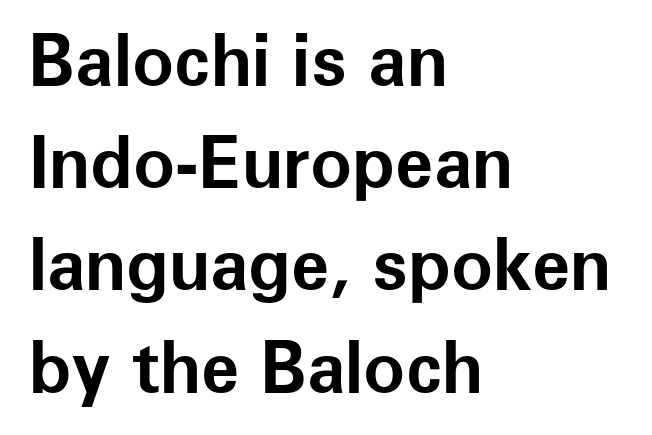
A typesetter would mark this as roman, not italic. Layout note: lines flush left. The string is rendered with underlining switched off. Examine the stroke ends and you'll find no serifs.
